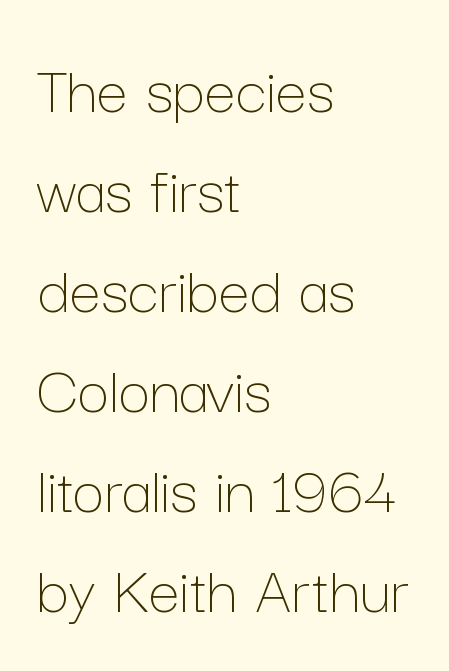
Q: Is the text bold? A: No.
Q: Is the text italic (slanted)? A: No, it is upright.
Q: Is the text underlined? A: No.
Q: How is the paragraph aligned? A: Left-aligned.
Q: Is the spacing between letters normal or unusually wide? A: Normal.
Q: Is the spacing between lines tight, normal or loose? A: Normal.
Q: Width (condensed, normal, or wide)? A: Normal.
Q: Stroke contrast? A: Low.
Q: x-height? A: Medium.
Q: Monospaced? A: No.
